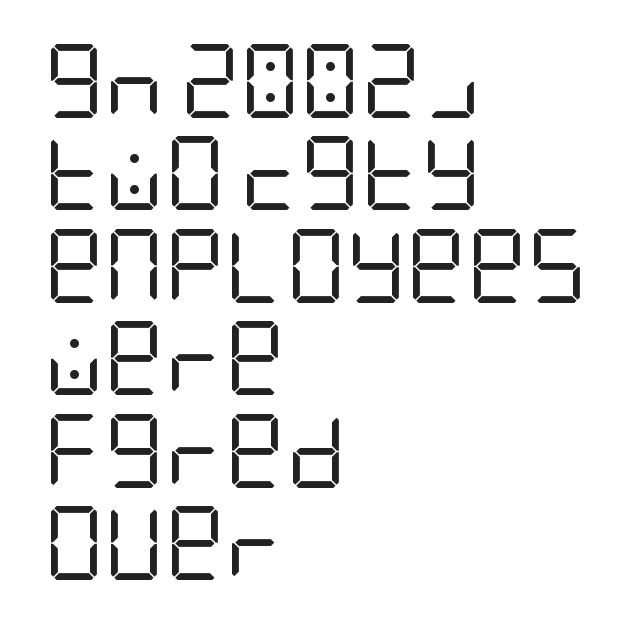
These lines stack with their left ends in a neat column. The lettering stays uniformly vertical, giving the passage a roman look. Regarding serifs, this sample does without them. This is not heavy type; no bold has been used. The line texture is even and compact thanks to regular tracking.
